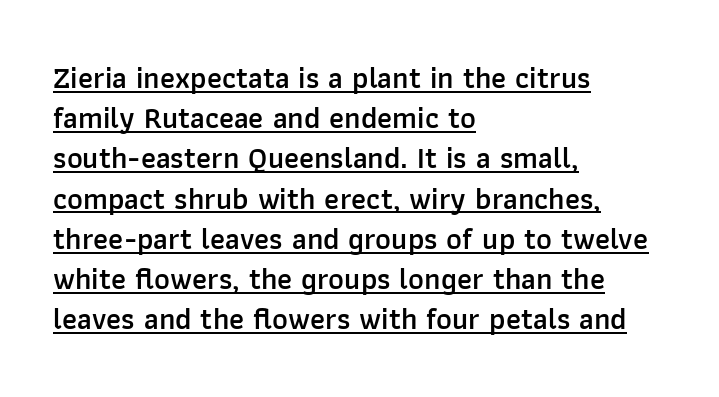
The image shows 30 px semibold sans-serif type, upright; set left-aligned, normal line spacing (1.34x), normal letter spacing, underlined; low stroke contrast and a medium x-height.
